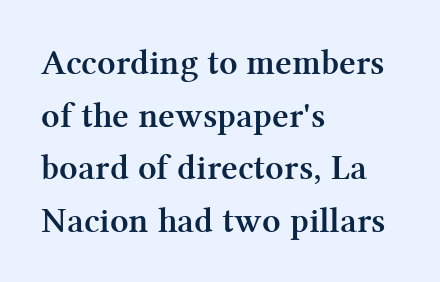
{"serif": "yes", "italic": "no", "bold": "yes", "weight": "semibold", "width": "normal", "stroke_contrast": "medium", "x_height": "medium", "monospaced": "no", "underline": "no", "align": "left", "line_spacing": "normal", "line_spacing_ratio": 1.46, "letter_spacing": "normal", "letter_spacing_em": 0.0, "glyph_px": 36}
